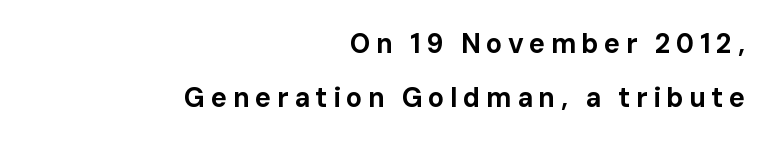
Is there much room between lines? Yes — plenty of vertical air separates them. Look at the tracking — it's clearly loosened, letters drifting apart. You can tell it's not italic because the verticals are truly vertical. A flush-right, rag-left setting is used for this passage. Stroke thickness is high; the sample reads as a true bold.
